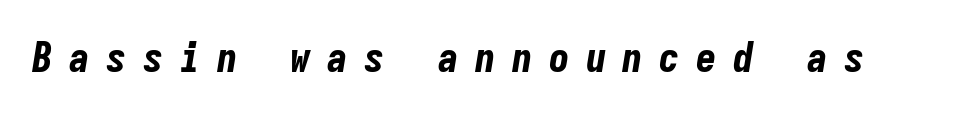
{"italic": "yes", "lean": "right", "slant_degrees": 9, "bold": "yes", "weight": "bold", "width": "condensed", "stroke_contrast": "low", "x_height": "medium", "monospaced": "yes", "underline": "no", "letter_spacing": "wide", "letter_spacing_em": 0.4, "glyph_px": 41}
